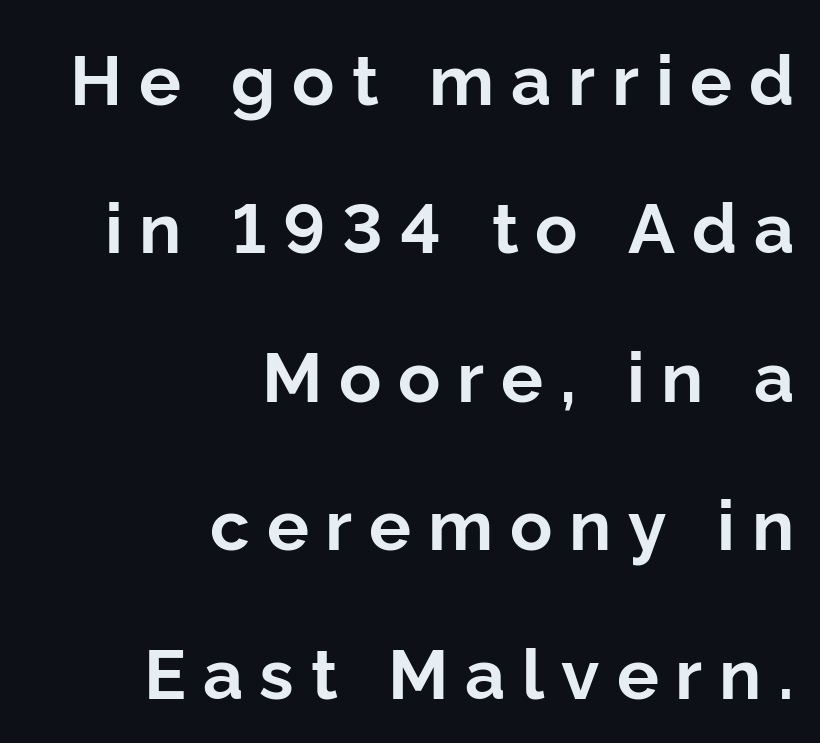
The rendering uses natural spacing where letterforms have individual widths. Reading down the column, the eye jumps a long way to each next line. Quick note: not italic, upright. This is heavy type, rendered in bold. Descenders hang freely into open space. Look at the bottom of the vertical strokes: they stop flat, with no serifs.
